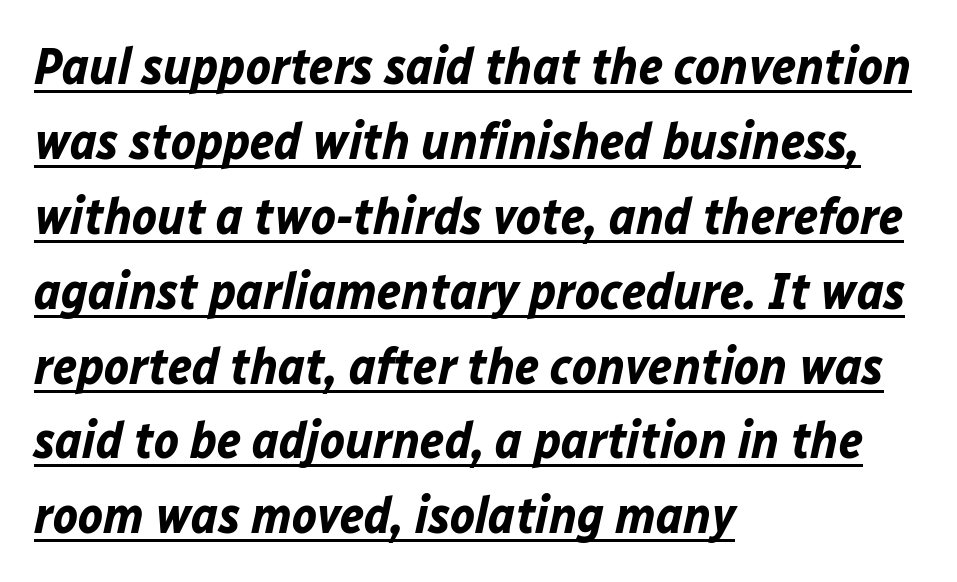
The image shows 52 px bold type, italic (leaning right); set left-aligned, normal line spacing (1.44x), normal letter spacing, underlined; low stroke contrast and a medium x-height.
